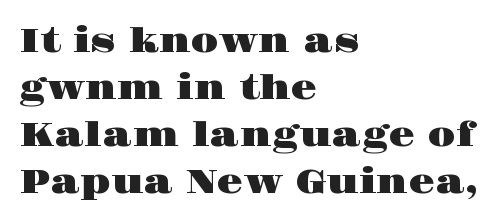
{"serif": "yes", "italic": "no", "width": "wide", "stroke_contrast": "high", "x_height": "large", "monospaced": "no", "underline": "no", "align": "left", "line_spacing": "normal", "line_spacing_ratio": 1.38, "letter_spacing": "normal", "letter_spacing_em": 0.0, "glyph_px": 34}
